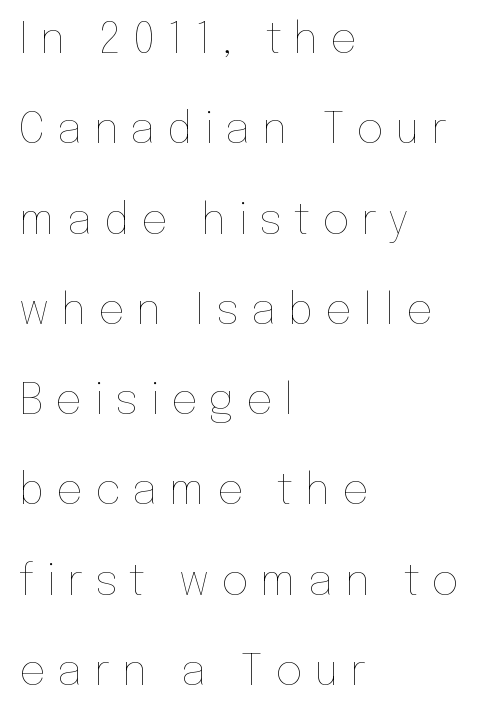
{"italic": "no", "bold": "no", "weight": "thin", "width": "normal", "stroke_contrast": "low", "x_height": "medium", "monospaced": "no", "underline": "no", "align": "left", "line_spacing": "loose", "line_spacing_ratio": 2.15, "letter_spacing": "wide", "letter_spacing_em": 0.28, "glyph_px": 42}
